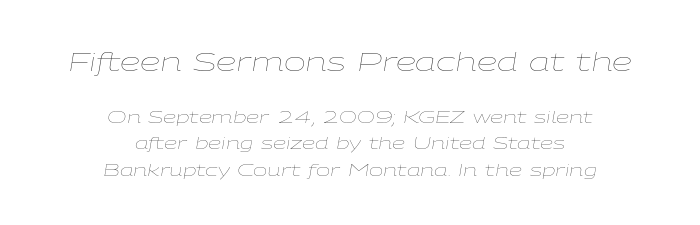
The image shows 26 px text type, italic (leaning right); set centered, normal line spacing (1.55x), normal letter spacing, not underlined; the first (top) block is 1.53x larger.
